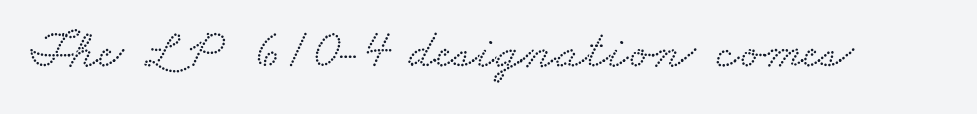
Honestly, the letter spacing is just normal — you wouldn't notice it. In terms of letterform style, serifs are clearly present. The passage shown is typed in a proportional face where columns would drift. A clean baseline with only descenders dipping below it.
